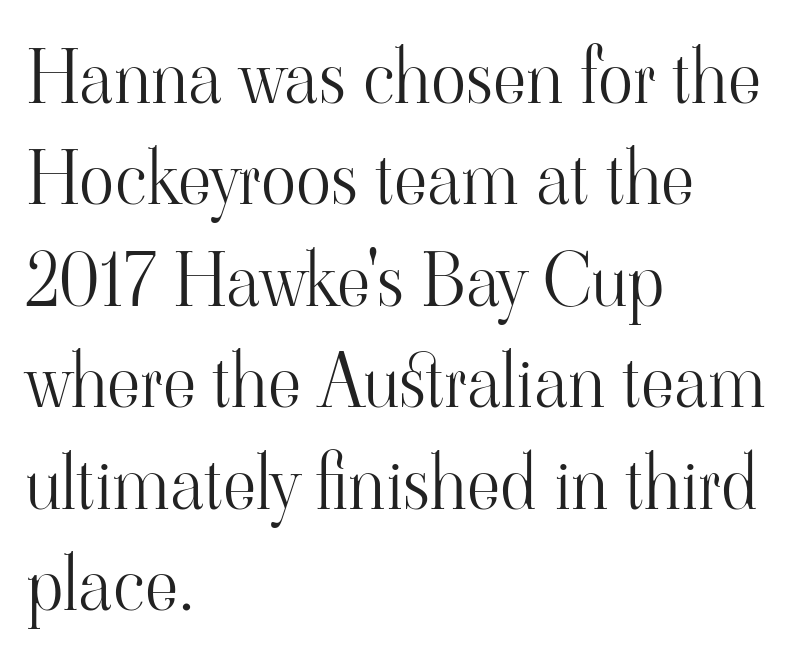
Q: Is the text bold? A: No.
Q: Is the text italic (slanted)? A: No, it is upright.
Q: Is the typeface a serif or a sans-serif typeface? A: Serif.
Q: Is the text underlined? A: No.
Q: How is the paragraph aligned? A: Left-aligned.
Q: Is the spacing between letters normal or unusually wide? A: Normal.
Q: Is the spacing between lines tight, normal or loose? A: Normal.
Q: Width (condensed, normal, or wide)? A: Normal.
Q: Stroke contrast? A: High.
Q: x-height? A: Small.
Q: Monospaced? A: No.
